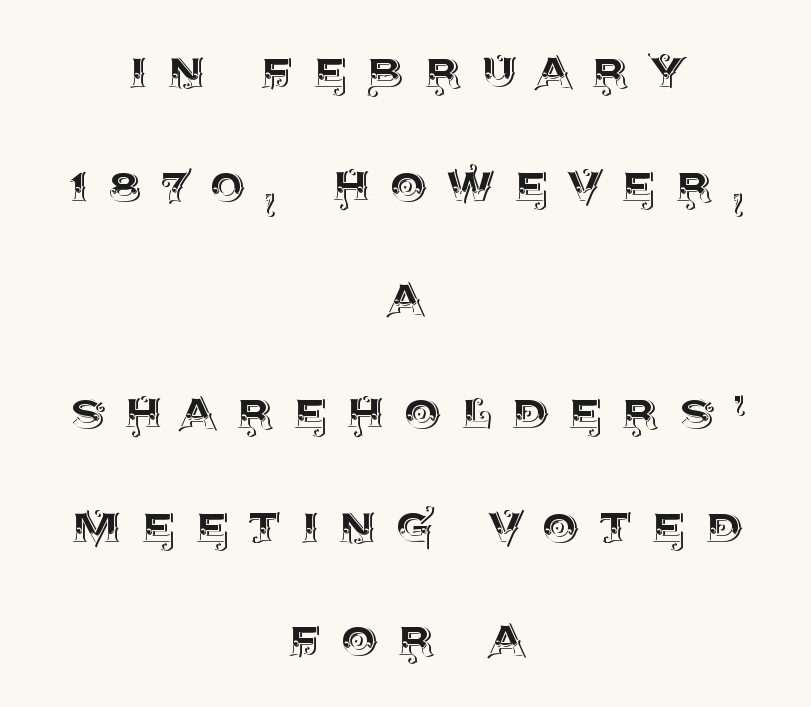
{"italic": "no", "width": "normal", "x_height": "large", "monospaced": "no", "underline": "no", "align": "center", "line_spacing": "loose", "line_spacing_ratio": 1.96, "letter_spacing": "wide", "letter_spacing_em": 0.34, "glyph_px": 58}
